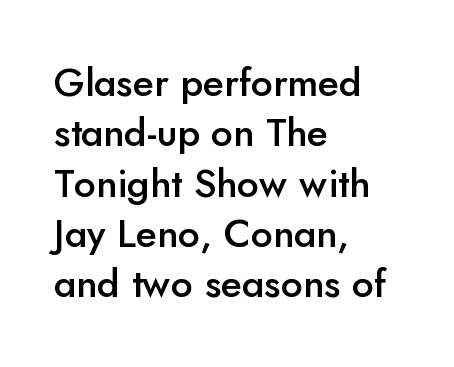
{"serif": "no", "italic": "no", "bold": "semi", "weight": "semibold", "width": "normal", "stroke_contrast": "low", "x_height": "small", "monospaced": "no", "underline": "no", "align": "left", "line_spacing": "normal", "line_spacing_ratio": 1.29, "letter_spacing": "normal", "letter_spacing_em": 0.0, "glyph_px": 39}
